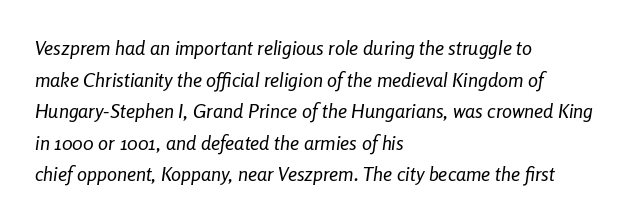
The image shows 20 px text type, italic (leaning right); set left-aligned, normal line spacing (1.58x), normal letter spacing, not underlined.
